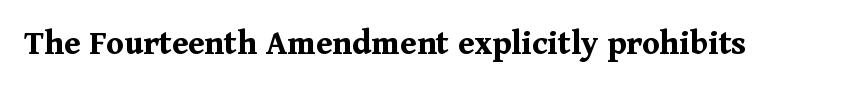
The image shows 36 px bold serif type, upright; set normal letter spacing, not underlined; medium stroke contrast and a medium x-height.
